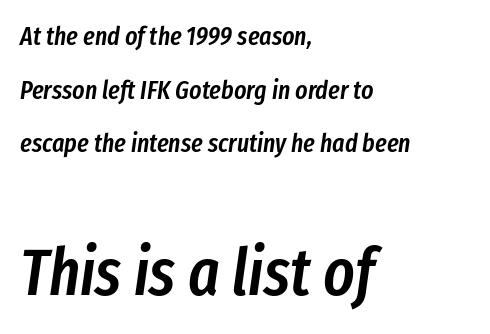
Q: Is the text bold? A: Semi-bold.
Q: Is the text italic (slanted)? A: Yes, it leans right by about 8 degrees.
Q: Is the text underlined? A: No.
Q: How is the paragraph aligned? A: Left-aligned.
Q: Is the spacing between letters normal or unusually wide? A: Normal.
Q: Is the spacing between lines tight, normal or loose? A: Loose.
Q: Which block of text is set in a larger size, the first (top) or the second (bottom)? A: The second (bottom) one.
Q: Width (condensed, normal, or wide)? A: Condensed.
Q: Stroke contrast? A: Low.
Q: x-height? A: Medium.
Q: Monospaced? A: No.
